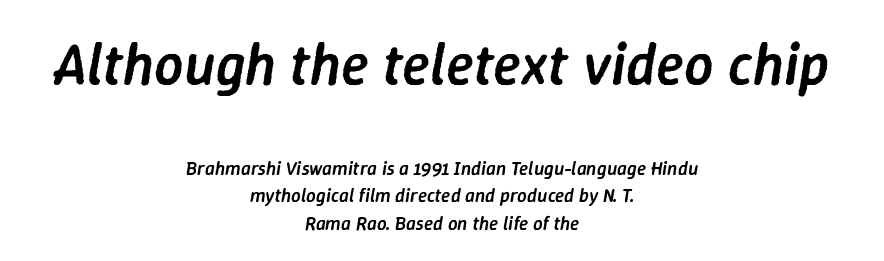
This sample keeps an unexceptional amount of space between lines. Caption: multi-line text, centered on the measure. Two sizes are in play, and the larger belongs to the first block. Observe the ordinary spacing: letters are neighbours, not strangers. Type without underlining.
